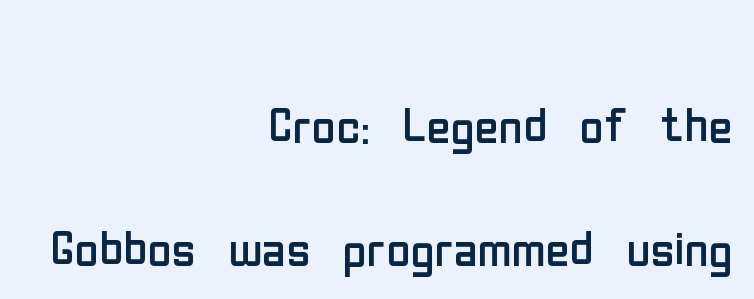
The image shows 66 px regular-weight, condensed sans-serif type, upright; set right-aligned, line spacing 1.86x, normal letter spacing, not underlined; low stroke contrast and a medium x-height.
